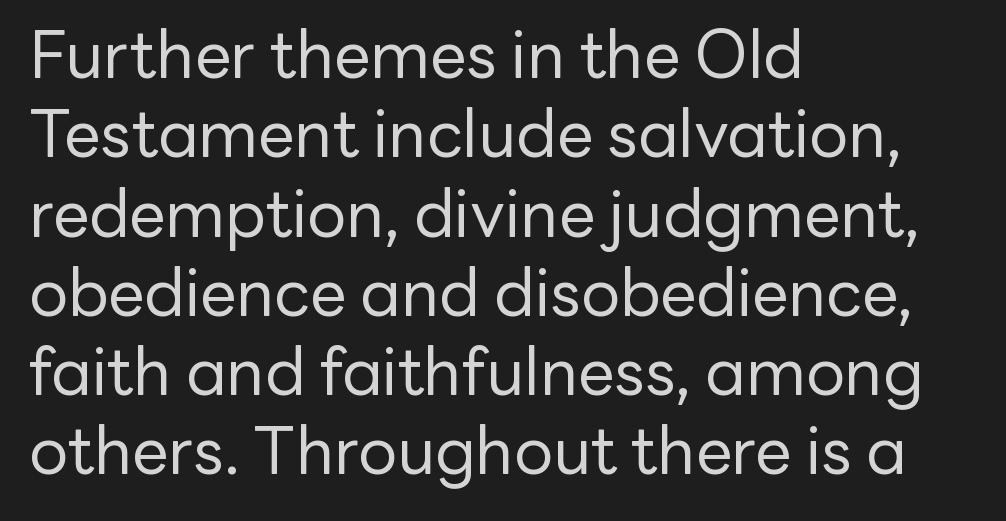
The image shows 65 px regular-weight sans-serif type, upright; set left-aligned, line spacing 1.22x, normal letter spacing, not underlined; low stroke contrast and a medium x-height.
